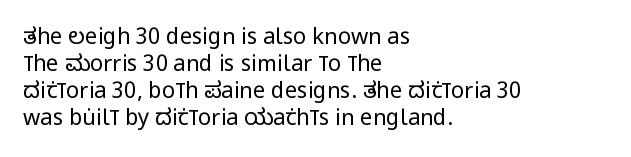
{"italic": "no", "bold": "no", "underline": "no", "align": "left", "line_spacing_ratio": 1.22, "letter_spacing": "normal", "letter_spacing_em": 0.0, "glyph_px": 22}
